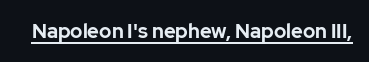
Weight: bold. Is the letter spacing exaggerated? No — it looks like the ordinary default. In designer terms, the underline attribute is active on this setting. A roman cut, with each character standing at attention.
